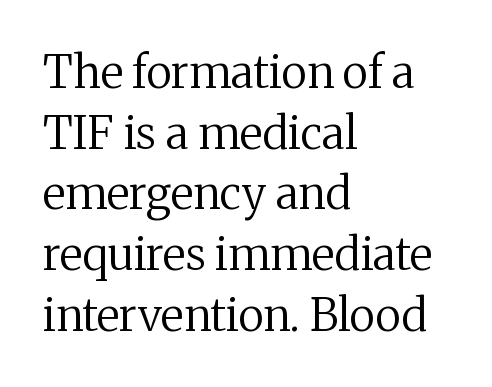
Q: Is the text bold? A: No.
Q: Is the text italic (slanted)? A: No, it is upright.
Q: Is the typeface a serif or a sans-serif typeface? A: Serif.
Q: Is the text underlined? A: No.
Q: How is the paragraph aligned? A: Left-aligned.
Q: Is the spacing between letters normal or unusually wide? A: Normal.
Q: Is the spacing between lines tight, normal or loose? A: Normal.
Q: Width (condensed, normal, or wide)? A: Normal.
Q: Stroke contrast? A: Medium.
Q: x-height? A: Medium.
Q: Monospaced? A: No.
